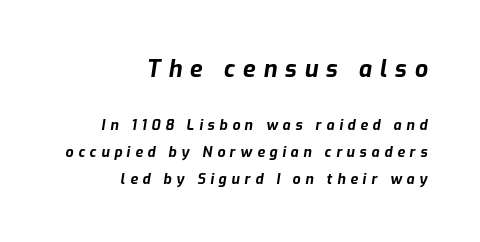
Q: Is the text bold? A: Yes.
Q: Is the text italic (slanted)? A: Yes, it leans right by about 9 degrees.
Q: Is the text underlined? A: No.
Q: How is the paragraph aligned? A: Right-aligned.
Q: Is the spacing between letters normal or unusually wide? A: Unusually wide.
Q: Is the spacing between lines tight, normal or loose? A: Loose.
Q: Which block of text is set in a larger size, the first (top) or the second (bottom)? A: The first (top) one.
